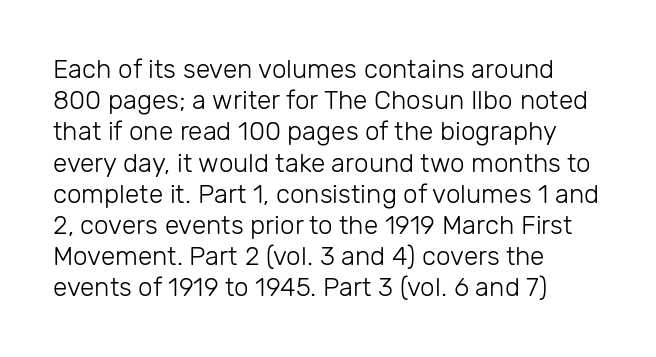
The image shows 26 px text type, upright; set left-aligned, line spacing 1.2x, normal letter spacing, not underlined.
